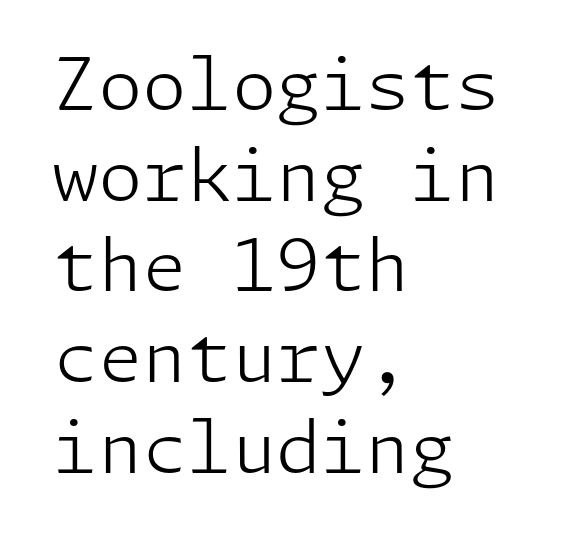
Q: Is the text bold? A: No.
Q: Is the text italic (slanted)? A: No, it is upright.
Q: Is the typeface a serif or a sans-serif typeface? A: Sans-serif.
Q: Is the text underlined? A: No.
Q: How is the paragraph aligned? A: Left-aligned.
Q: Is the spacing between letters normal or unusually wide? A: Normal.
Q: Is the spacing between lines tight, normal or loose? A: Normal.
Q: Width (condensed, normal, or wide)? A: Normal.
Q: Stroke contrast? A: Low.
Q: x-height? A: Medium.
